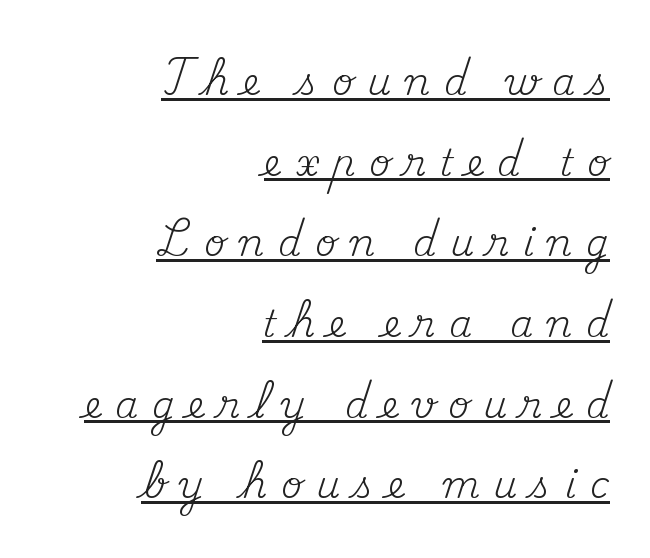
{"serif": "yes", "bold": "no", "weight": "regular", "width": "normal", "stroke_contrast": "medium", "x_height": "small", "monospaced": "no", "underline": "yes", "align": "right", "line_spacing": "loose", "line_spacing_ratio": 2.18, "letter_spacing": "wide", "letter_spacing_em": 0.37, "glyph_px": 37}
